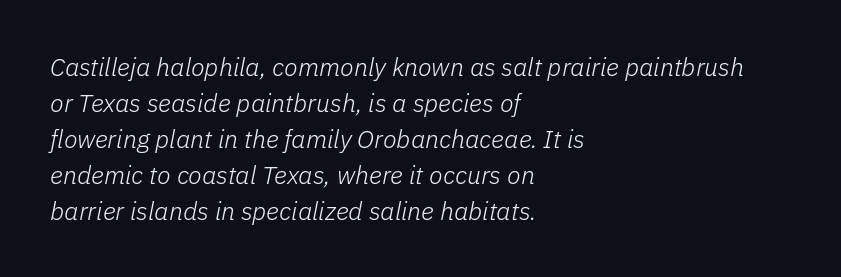
{"italic": "yes", "lean": "right", "slant_degrees": 11, "bold": "no", "underline": "no", "align": "left", "line_spacing": "normal", "line_spacing_ratio": 1.44, "letter_spacing": "normal", "letter_spacing_em": 0.0, "glyph_px": 25}
